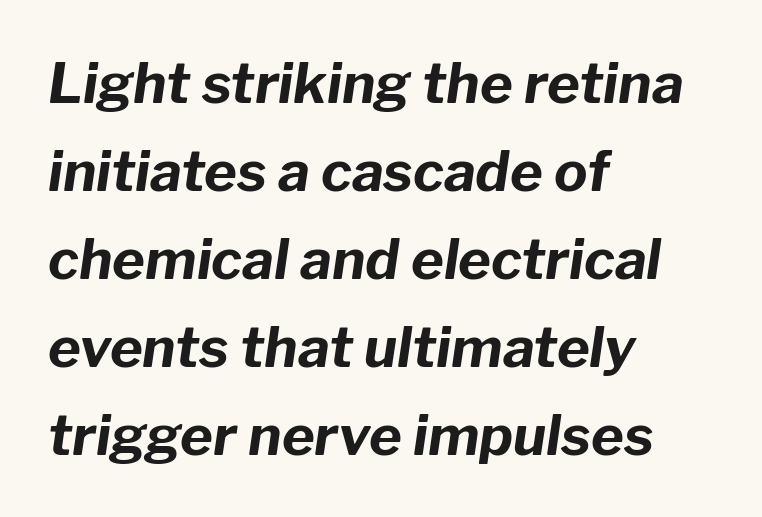
Q: Is the text bold? A: Yes.
Q: Is the text italic (slanted)? A: Yes, it leans right by about 8 degrees.
Q: Is the text underlined? A: No.
Q: How is the paragraph aligned? A: Left-aligned.
Q: Is the spacing between letters normal or unusually wide? A: Normal.
Q: Is the spacing between lines tight, normal or loose? A: Normal.
Q: Width (condensed, normal, or wide)? A: Normal.
Q: Stroke contrast? A: Low.
Q: x-height? A: Medium.
Q: Monospaced? A: No.
